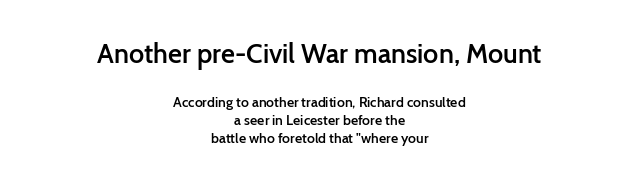
Q: Is the text bold? A: Semi-bold.
Q: Is the text italic (slanted)? A: No, it is upright.
Q: Is the text underlined? A: No.
Q: How is the paragraph aligned? A: Centered.
Q: Is the spacing between letters normal or unusually wide? A: Normal.
Q: Is the spacing between lines tight, normal or loose? A: Normal.
Q: Which block of text is set in a larger size, the first (top) or the second (bottom)? A: The first (top) one.
